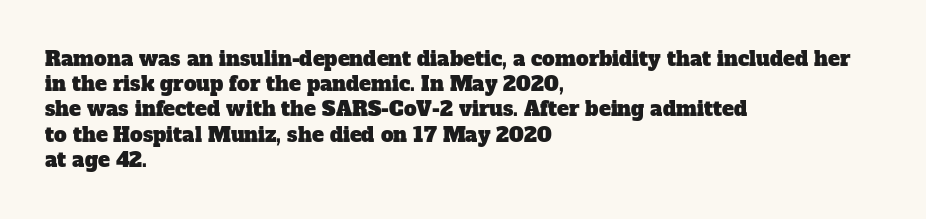
The image shows 20 px text type; set left-aligned, normal line spacing (1.26x), normal letter spacing, not underlined.
